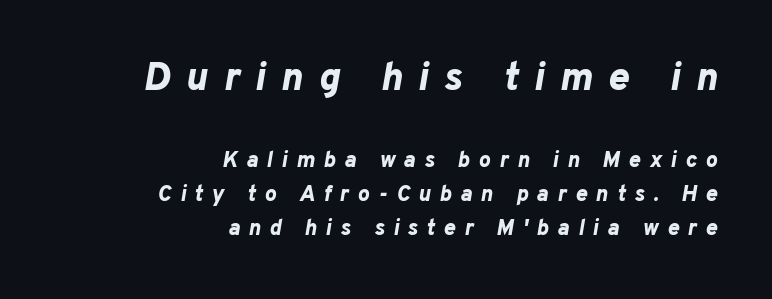
Looks like regular typesetting: each glyph gets only the width it needs. In terms of leading, this rendering sits right in the middle. This rendering features lettering with no underline. The more generous point size was reserved for the upper chunk.
